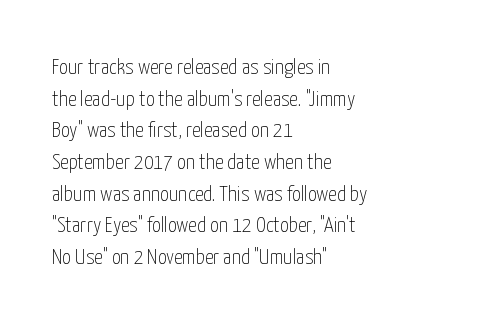
Ordinary non-slanted type is in use. Whoever set this chose a conventional vertical rhythm. Nothing unusual about the tracking: characters are spaced as the font intends. Every row of glyphs begins at an identical x-position on the left.
